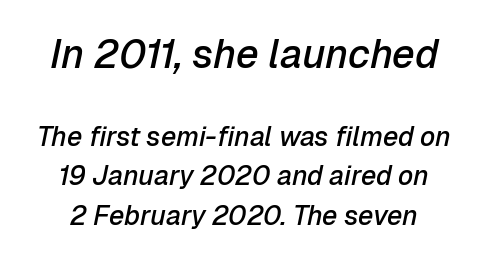
Q: Is the text bold? A: Semi-bold.
Q: Is the text italic (slanted)? A: Yes, it leans right by about 12 degrees.
Q: Is the text underlined? A: No.
Q: Is the spacing between letters normal or unusually wide? A: Normal.
Q: Is the spacing between lines tight, normal or loose? A: Normal.
Q: Which block of text is set in a larger size, the first (top) or the second (bottom)? A: The first (top) one.
Q: Width (condensed, normal, or wide)? A: Normal.
Q: Stroke contrast? A: Low.
Q: x-height? A: Medium.
Q: Monospaced? A: No.
